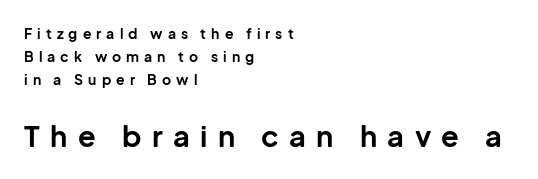
The passage shown is typed in a proportional face where columns would drift. In terms of leading, this rendering sits right in the middle. Honestly, the letter spacing is so wide it's the main thing you notice. Descender tails drop into unmarked territory. Leftover space on each line is placed entirely after the last word. Is the type bold? Yes — the strokes are clearly thick and heavy.
